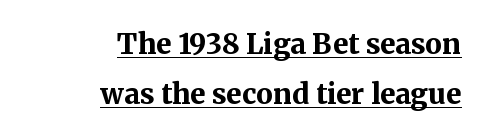
Q: Is the text bold? A: Yes.
Q: Is the text italic (slanted)? A: No, it is upright.
Q: Is the typeface a serif or a sans-serif typeface? A: Serif.
Q: Is the text underlined? A: Yes.
Q: How is the paragraph aligned? A: Right-aligned.
Q: Is the spacing between letters normal or unusually wide? A: Normal.
Q: Width (condensed, normal, or wide)? A: Normal.
Q: Stroke contrast? A: Medium.
Q: x-height? A: Medium.
Q: Monospaced? A: No.
